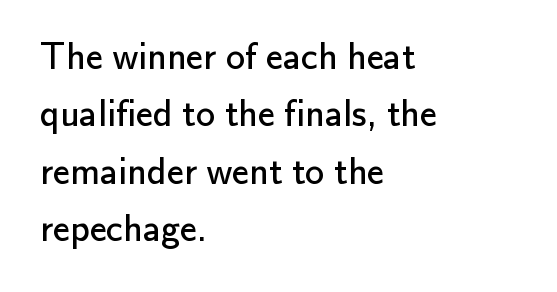
The rendering uses natural spacing where letterforms have individual widths. Line spacing here is normal. The passage is arranged the way most books set body copy — flush left. To sum up the face: it is a sans, with no serifs. You could call the tracking neutral — neither tight nor loose.
